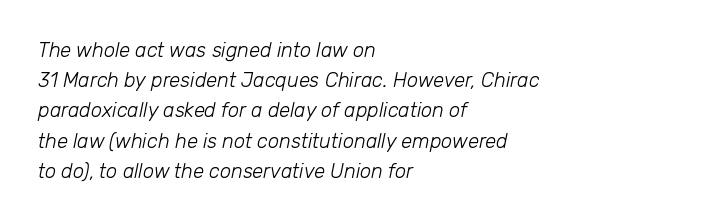
Has an underline been added? It has not. Stroke mass is kept to a normal reading level or below. Observe the lean: these are italic letterforms. Each word holds together tightly as a unit, with standard inter-letter gaps. The typesetter chose a ragged-right arrangement here. The rendering uses a moderate line-height, typical for paragraphs.
